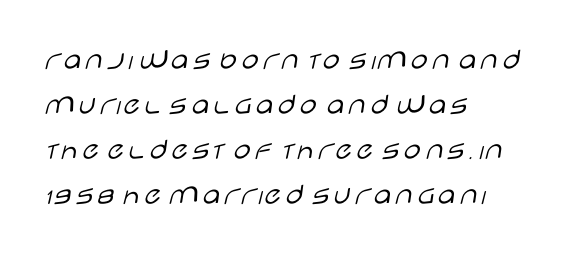
{"serif": "no", "bold": "no", "weight": "light", "width": "wide", "stroke_contrast": "low", "x_height": "large", "monospaced": "no", "underline": "no", "align": "left", "line_spacing": "normal", "line_spacing_ratio": 1.45, "letter_spacing": "normal", "letter_spacing_em": 0.0, "glyph_px": 31}
